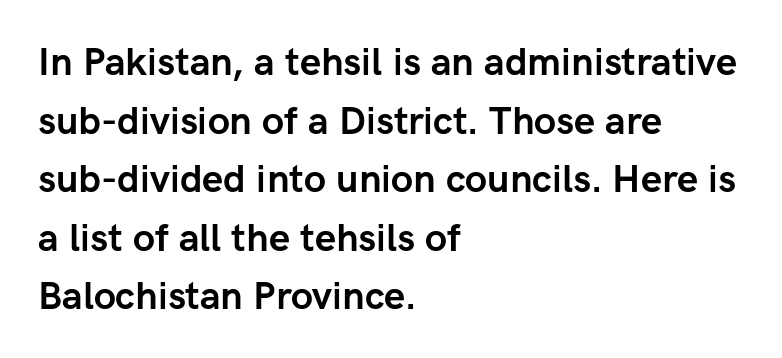
{"serif": "no", "italic": "no", "bold": "yes", "weight": "semibold", "width": "normal", "stroke_contrast": "low", "x_height": "medium", "monospaced": "no", "underline": "no", "align": "left", "line_spacing": "normal", "line_spacing_ratio": 1.54, "letter_spacing": "normal", "letter_spacing_em": 0.0, "glyph_px": 38}
